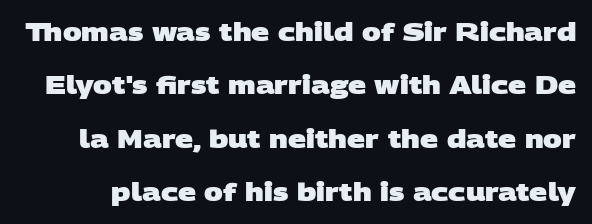
Heavy-handed strokes throughout: this text is bold. Each new line begins a long way beneath the previous one. Short note: letters normally spaced. The strip under each line holds only bare page.
